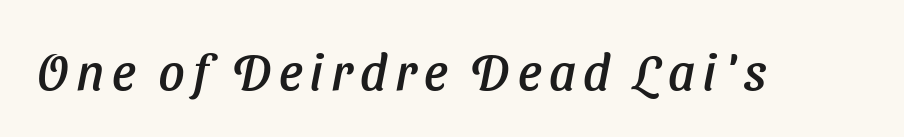
{"width": "normal", "stroke_contrast": "low", "x_height": "medium", "monospaced": "no", "underline": "no", "glyph_px": 51}
